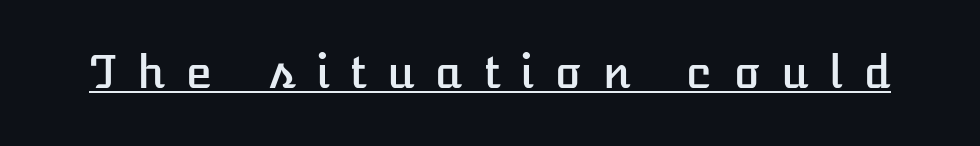
Q: Is the text italic (slanted)? A: No, it is upright.
Q: Is the text underlined? A: Yes.
Q: Is the spacing between letters normal or unusually wide? A: Unusually wide.
Q: Width (condensed, normal, or wide)? A: Normal.
Q: Stroke contrast? A: Low.
Q: x-height? A: Medium.
Q: Monospaced? A: No.
